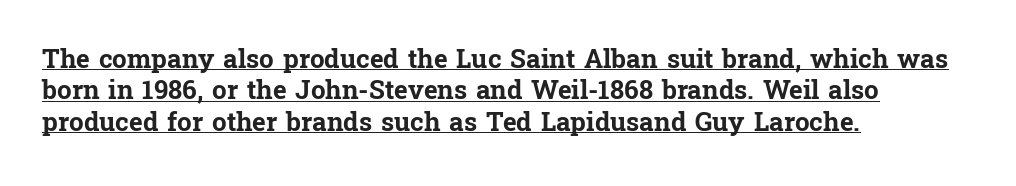
There is no visible air inserted between adjacent glyphs. Casual observation: everything's shoved over to the left. A typesetter would mark this as roman, not italic. Students, this is bold: see how much ink each stroke carries. A continuous stroke trails under the words, as in a hyperlink.
